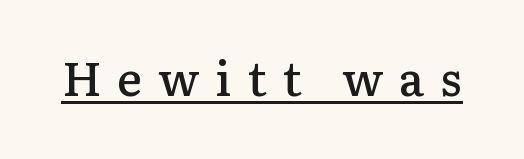
The image shows 47 px semibold serif type, upright; set unusually wide letter spacing (+0.34 em), underlined; low stroke contrast and a medium x-height.
